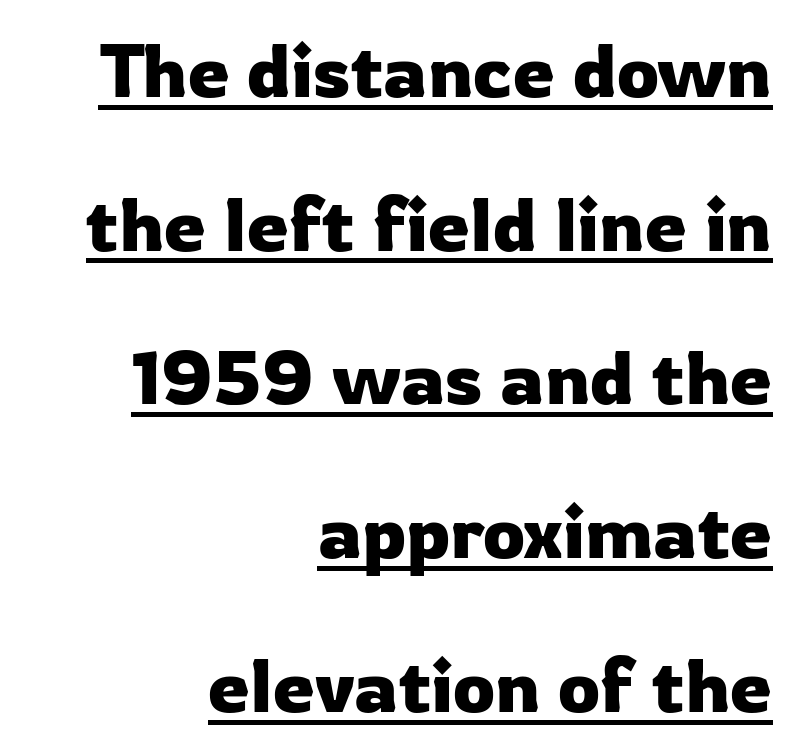
{"serif": "no", "italic": "no", "width": "normal", "stroke_contrast": "low", "x_height": "medium", "monospaced": "no", "underline": "yes", "align": "right", "line_spacing": "loose", "line_spacing_ratio": 2.05, "letter_spacing": "normal", "letter_spacing_em": 0.0, "glyph_px": 75}
